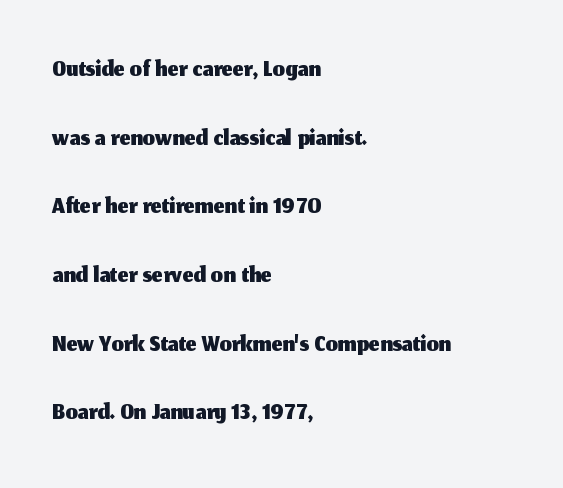
The image shows 39 px sans-serif type, upright; set left-aligned, line spacing 1.76x, normal letter spacing, not underlined; medium stroke contrast and a medium x-height.
